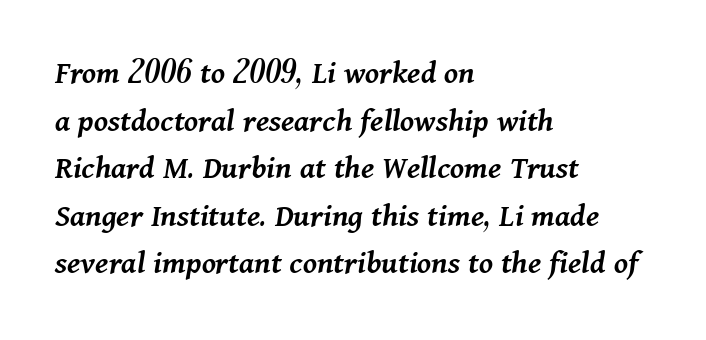
Q: Is the text bold? A: Semi-bold.
Q: Is the text italic (slanted)? A: Yes, it leans right by about 11 degrees.
Q: Is the text underlined? A: No.
Q: How is the paragraph aligned? A: Left-aligned.
Q: Is the spacing between letters normal or unusually wide? A: Normal.
Q: Is the spacing between lines tight, normal or loose? A: Normal.
Q: Width (condensed, normal, or wide)? A: Normal.
Q: Stroke contrast? A: Medium.
Q: x-height? A: Medium.
Q: Monospaced? A: No.
